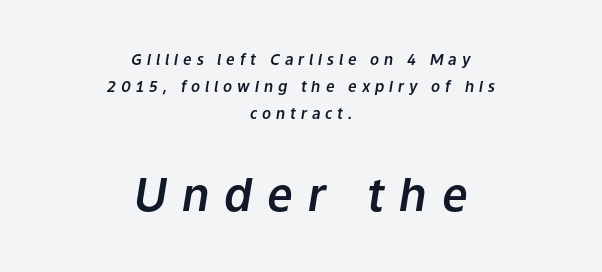
Q: Is the text italic (slanted)? A: Yes, it leans right by about 9 degrees.
Q: Is the text underlined? A: No.
Q: How is the paragraph aligned? A: Centered.
Q: Is the spacing between letters normal or unusually wide? A: Unusually wide.
Q: Which block of text is set in a larger size, the first (top) or the second (bottom)? A: The second (bottom) one.
Q: Width (condensed, normal, or wide)? A: Normal.
Q: Stroke contrast? A: Low.
Q: x-height? A: Medium.
Q: Monospaced? A: No.
